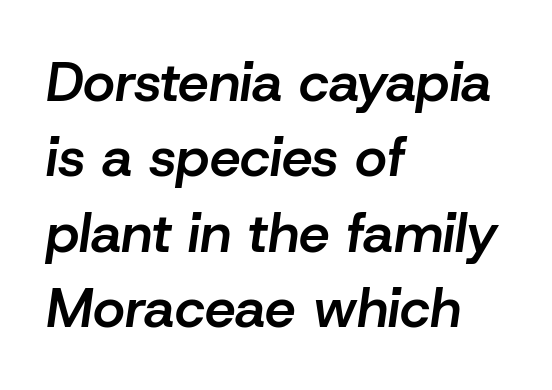
{"italic": "yes", "lean": "right", "slant_degrees": 8, "bold": "semi", "weight": "semibold", "width": "normal", "stroke_contrast": "low", "x_height": "medium", "monospaced": "no", "underline": "no", "align": "left", "line_spacing": "normal", "line_spacing_ratio": 1.37, "letter_spacing": "normal", "letter_spacing_em": 0.0, "glyph_px": 55}
